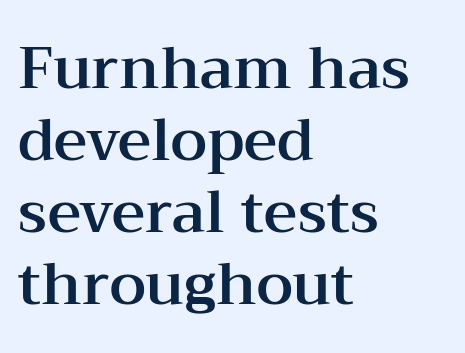
Q: Is the text italic (slanted)? A: No, it is upright.
Q: Is the typeface a serif or a sans-serif typeface? A: Serif.
Q: Is the text underlined? A: No.
Q: How is the paragraph aligned? A: Left-aligned.
Q: Is the spacing between letters normal or unusually wide? A: Normal.
Q: Width (condensed, normal, or wide)? A: Wide.
Q: Stroke contrast? A: Medium.
Q: x-height? A: Medium.
Q: Monospaced? A: No.
